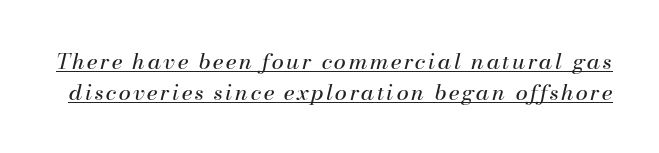
The image shows 22 px text type, italic (leaning right); set normal line spacing (1.42x), underlined.
